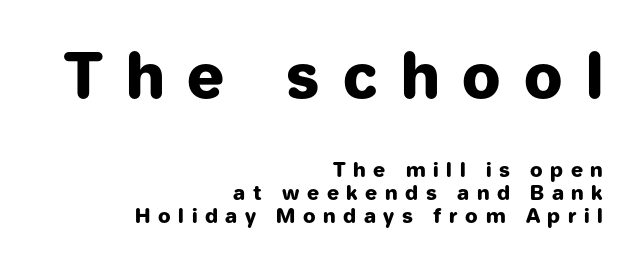
Q: Is the text bold? A: Yes.
Q: Is the text italic (slanted)? A: No, it is upright.
Q: Is the typeface a serif or a sans-serif typeface? A: Sans-serif.
Q: Is the text underlined? A: No.
Q: How is the paragraph aligned? A: Right-aligned.
Q: Is the spacing between letters normal or unusually wide? A: Unusually wide.
Q: Which block of text is set in a larger size, the first (top) or the second (bottom)? A: The first (top) one.
Q: Width (condensed, normal, or wide)? A: Normal.
Q: Stroke contrast? A: Low.
Q: x-height? A: Medium.
Q: Monospaced? A: No.
